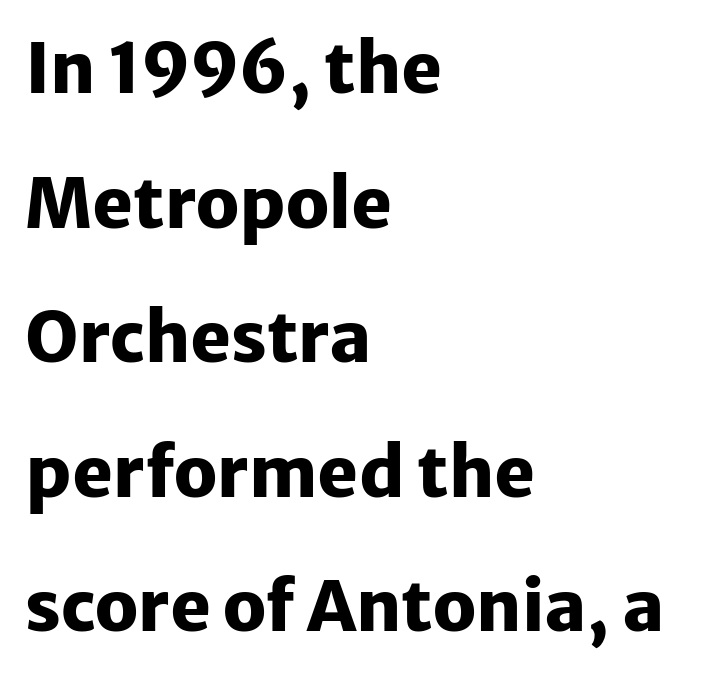
You could fit nearly another row in the gap between these rows. When letters stand straight like this, we call the style roman or upright. Spacing between characters is what you'd get straight out of the box. Check the space under the baseline: it is left empty.
